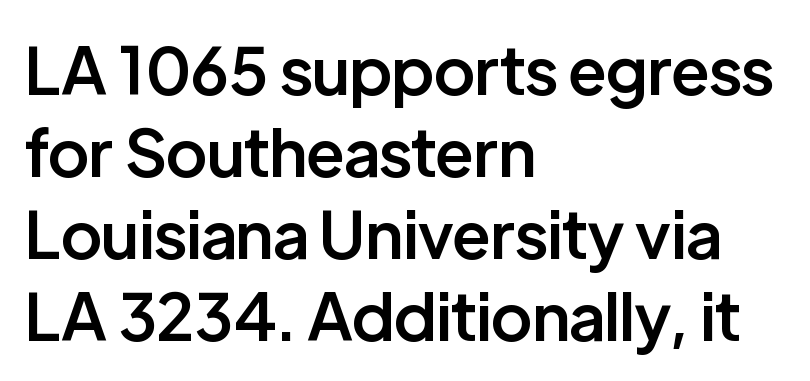
Q: Is the text bold? A: Semi-bold.
Q: Is the text italic (slanted)? A: No, it is upright.
Q: Is the typeface a serif or a sans-serif typeface? A: Sans-serif.
Q: Is the text underlined? A: No.
Q: How is the paragraph aligned? A: Left-aligned.
Q: Is the spacing between letters normal or unusually wide? A: Normal.
Q: Is the spacing between lines tight, normal or loose? A: Normal.
Q: Width (condensed, normal, or wide)? A: Normal.
Q: Stroke contrast? A: Low.
Q: x-height? A: Medium.
Q: Monospaced? A: No.
